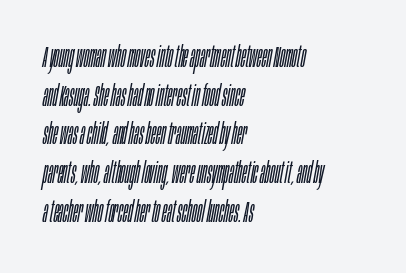
Q: Is the text bold? A: No.
Q: Is the text italic (slanted)? A: Yes, it leans right by about 10 degrees.
Q: Is the text underlined? A: No.
Q: How is the paragraph aligned? A: Left-aligned.
Q: Is the spacing between letters normal or unusually wide? A: Normal.
Q: Is the spacing between lines tight, normal or loose? A: Normal.
Q: Width (condensed, normal, or wide)? A: Condensed.
Q: Stroke contrast? A: Low.
Q: x-height? A: Large.
Q: Monospaced? A: No.
